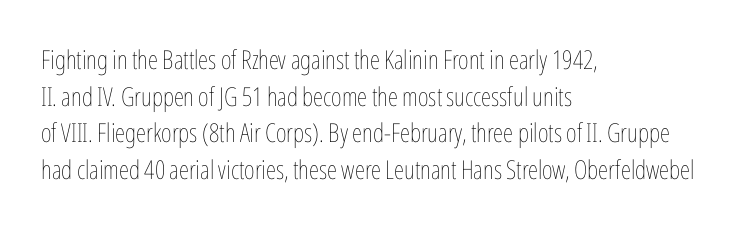
In CSS terms this would be text-align: left. The words here are not underlined. The font is comparable to plain body text, perhaps lighter. Every character sits straight up, as roman type does. The vertical gap from one line to the next is medium. Compared with typical body copy, the letter spacing here is the same.
